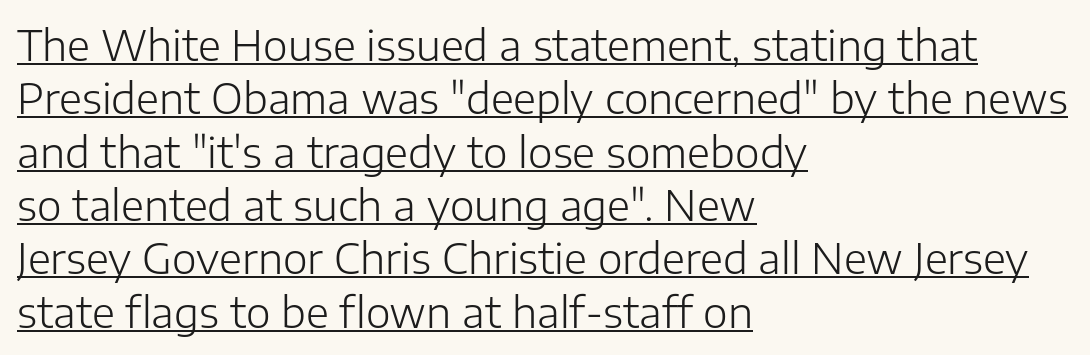
The image shows 42 px light sans-serif type, upright; set left-aligned, normal line spacing (1.27x), normal letter spacing, underlined; low stroke contrast and a medium x-height.
